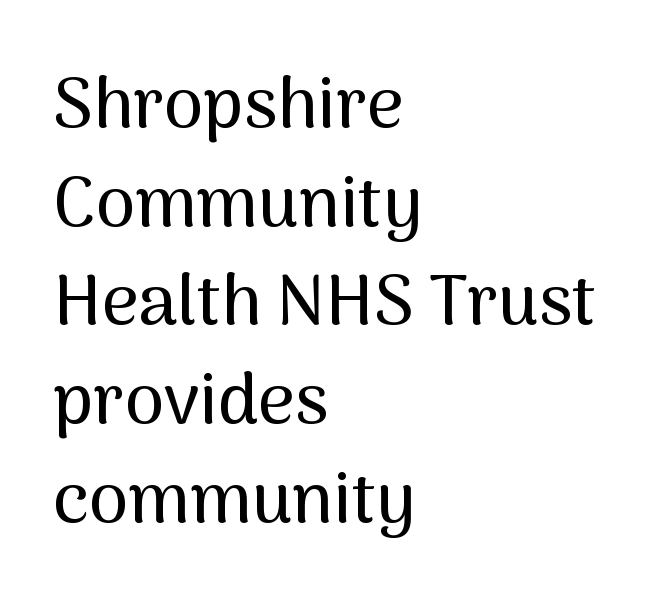
The image shows 71 px sans-serif type, upright; set left-aligned, normal line spacing (1.39x), normal letter spacing, not underlined; medium stroke contrast and a medium x-height.
